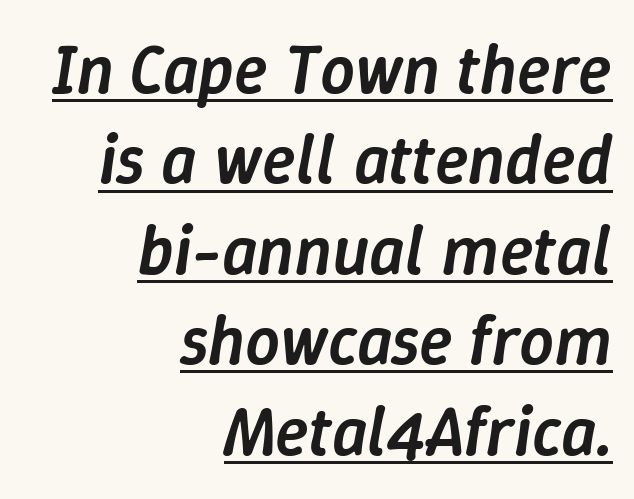
{"italic": "yes", "lean": "right", "slant_degrees": 9, "bold": "semi", "weight": "semibold", "width": "normal", "stroke_contrast": "low", "x_height": "medium", "monospaced": "no", "underline": "yes", "align": "right", "line_spacing": "normal", "line_spacing_ratio": 1.31, "letter_spacing": "normal", "letter_spacing_em": 0.0, "glyph_px": 69}
